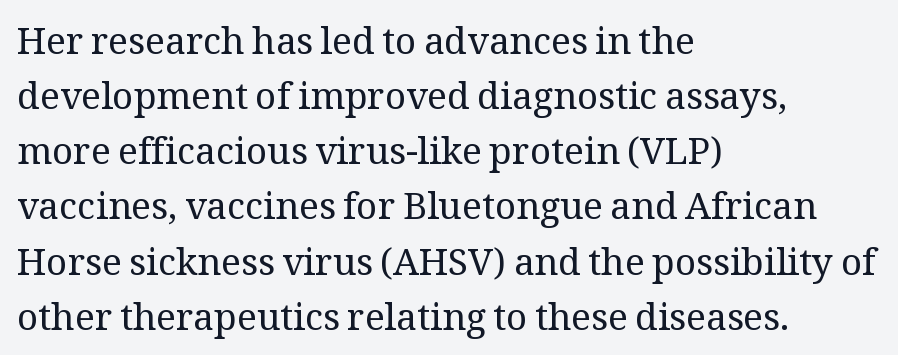
Think of a printed novel: that variable character pitch is what you see here. Horizontal bands of white between lines are of average thickness. Look at the tracking — it's just the regular setting, nothing added. Do the letters lean? They stand straight. This rendering uses left alignment, leaving the right contour irregular. The font family rendered here belongs to the serif group.
